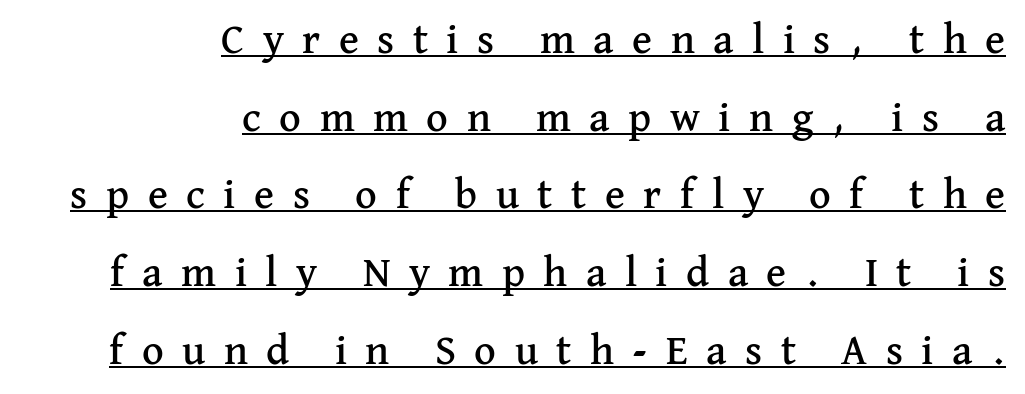
{"serif": "yes", "italic": "no", "width": "normal", "stroke_contrast": "medium", "x_height": "medium", "monospaced": "no", "underline": "yes", "align": "right", "line_spacing_ratio": 1.85, "letter_spacing": "wide", "letter_spacing_em": 0.44, "glyph_px": 42}
